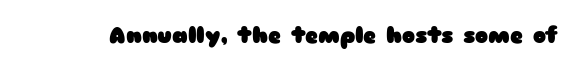
{"italic": "no", "bold": "yes", "underline": "no", "letter_spacing": "normal", "letter_spacing_em": 0.0, "glyph_px": 22}
